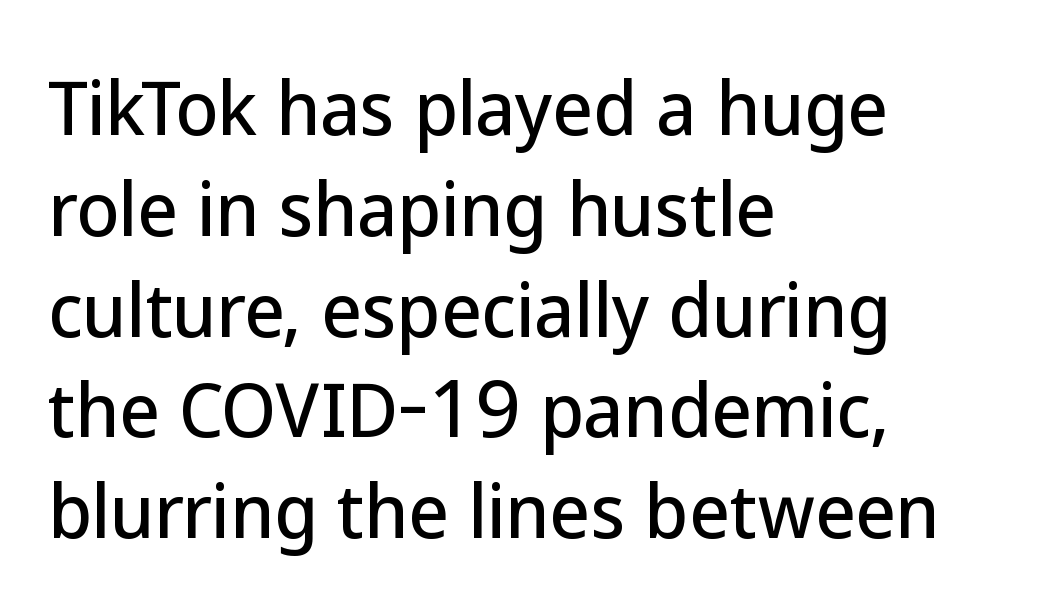
{"serif": "no", "italic": "no", "width": "normal", "stroke_contrast": "low", "x_height": "medium", "monospaced": "no", "underline": "no", "align": "left", "line_spacing": "normal", "line_spacing_ratio": 1.44, "letter_spacing": "normal", "letter_spacing_em": 0.0, "glyph_px": 70}
